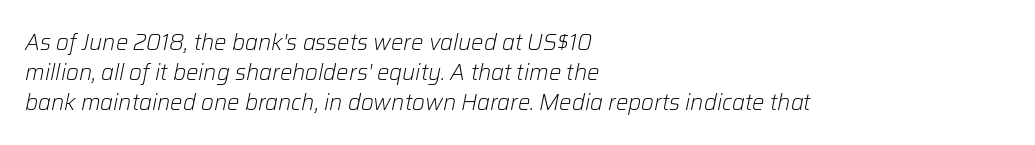
Teacher's note: observe the even left margin — that is flush-left alignment. It's the slanting kind of type. A normal amount of white space separates one row of letters from the next. The rendering keeps characters at their native spacing.
